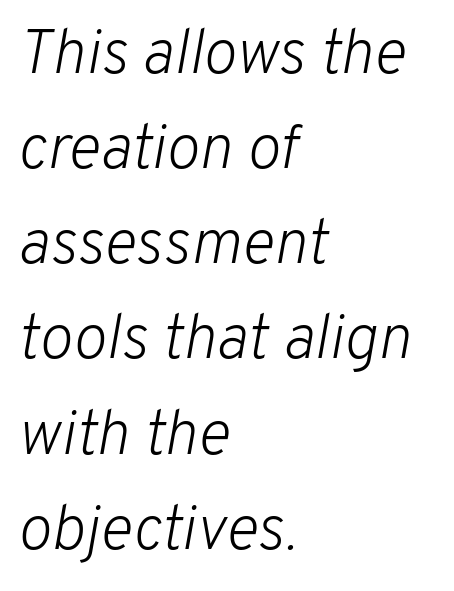
The image shows 63 px light type, italic (leaning right); set left-aligned, normal line spacing (1.51x), normal letter spacing, not underlined; low stroke contrast and a medium x-height.
